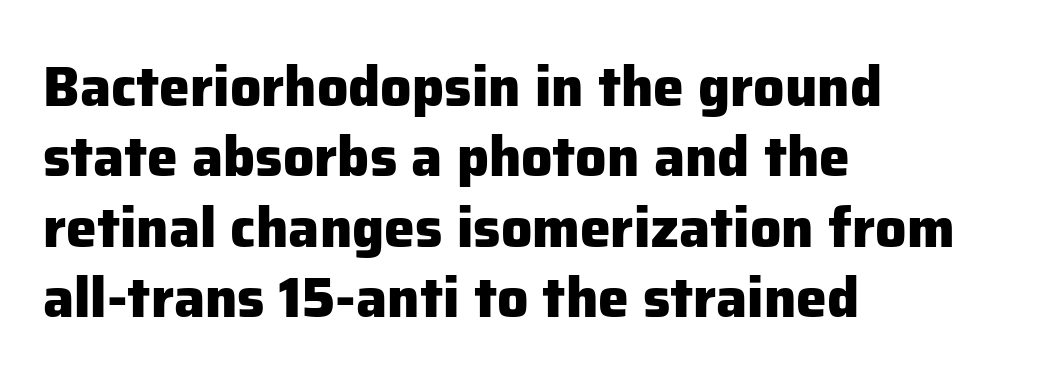
The image shows 55 px heavy sans-serif type, upright; set left-aligned, normal line spacing (1.28x), normal letter spacing, not underlined; low stroke contrast and a medium x-height.
